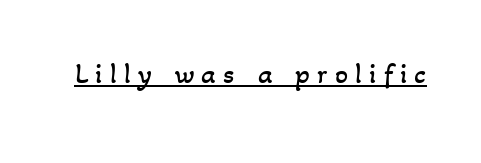
These characters rest on top of a visible drawn line. The gaps between neighbouring characters are conspicuously large. Looks like regular typesetting: each glyph gets only the width it needs. The typeface has the unassuming heft of standard copy or less.
